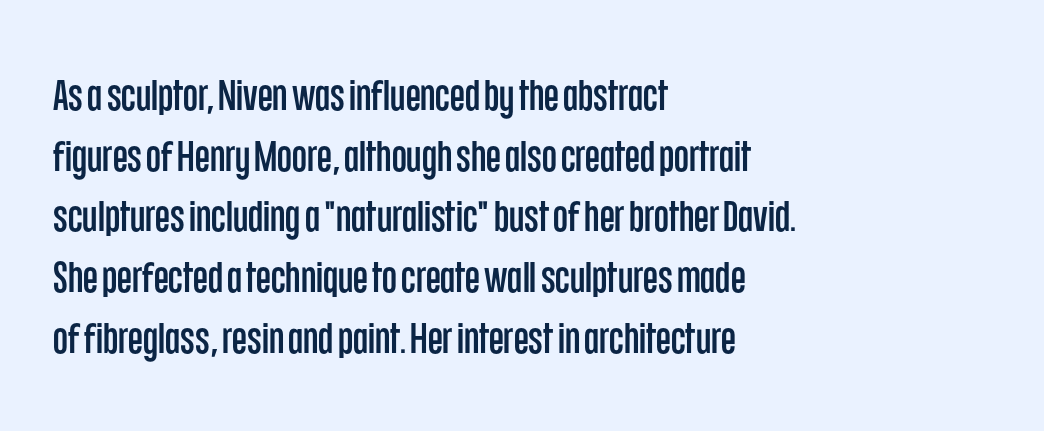
The image shows 43 px condensed sans-serif type, upright; set left-aligned, normal line spacing (1.41x), normal letter spacing, not underlined; low stroke contrast and a large x-height.
